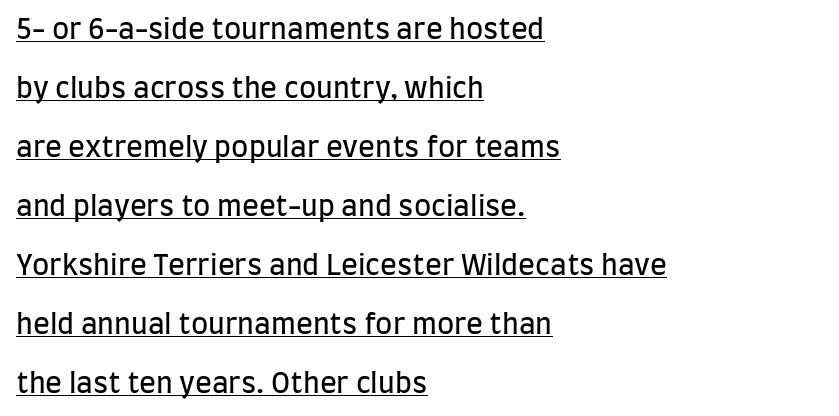
{"serif": "no", "italic": "no", "bold": "no", "weight": "regular", "width": "condensed", "stroke_contrast": "low", "x_height": "large", "monospaced": "no", "underline": "yes", "align": "left", "line_spacing": "loose", "line_spacing_ratio": 2.11, "letter_spacing": "normal", "letter_spacing_em": 0.0, "glyph_px": 28}
